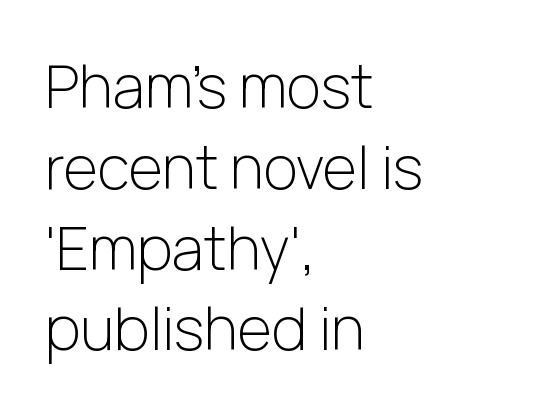
The string is rendered with underlining switched off. Glyph-to-glyph distance matches everyday printed text. Note the varied advance widths — an 'i' is clearly narrower than an 'm'. One-word summary of the alignment: left.
